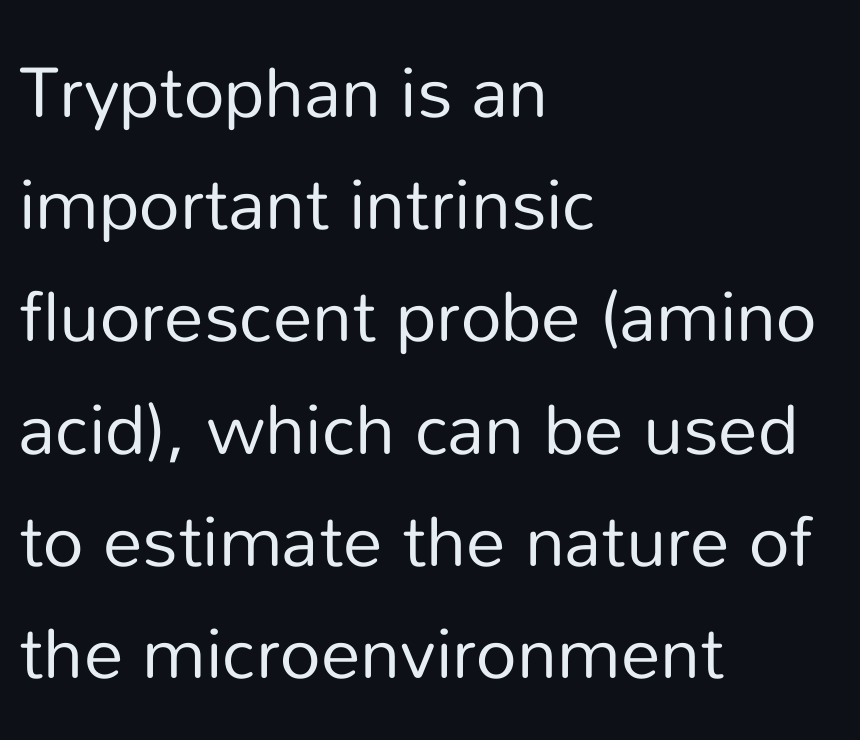
Q: Is the text bold? A: No.
Q: Is the text italic (slanted)? A: No, it is upright.
Q: Is the typeface a serif or a sans-serif typeface? A: Sans-serif.
Q: Is the text underlined? A: No.
Q: How is the paragraph aligned? A: Left-aligned.
Q: Is the spacing between letters normal or unusually wide? A: Normal.
Q: Is the spacing between lines tight, normal or loose? A: Normal.
Q: Width (condensed, normal, or wide)? A: Normal.
Q: Stroke contrast? A: Low.
Q: x-height? A: Medium.
Q: Monospaced? A: No.
